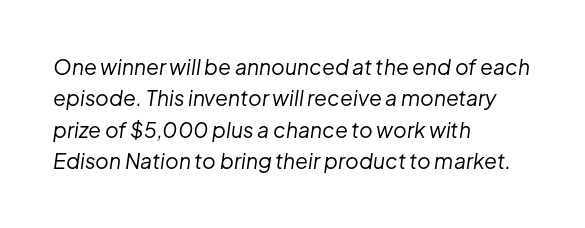
Q: Is the text bold? A: No.
Q: Is the text italic (slanted)? A: Yes, it leans right by about 8 degrees.
Q: Is the text underlined? A: No.
Q: How is the paragraph aligned? A: Left-aligned.
Q: Is the spacing between letters normal or unusually wide? A: Normal.
Q: Is the spacing between lines tight, normal or loose? A: Normal.
